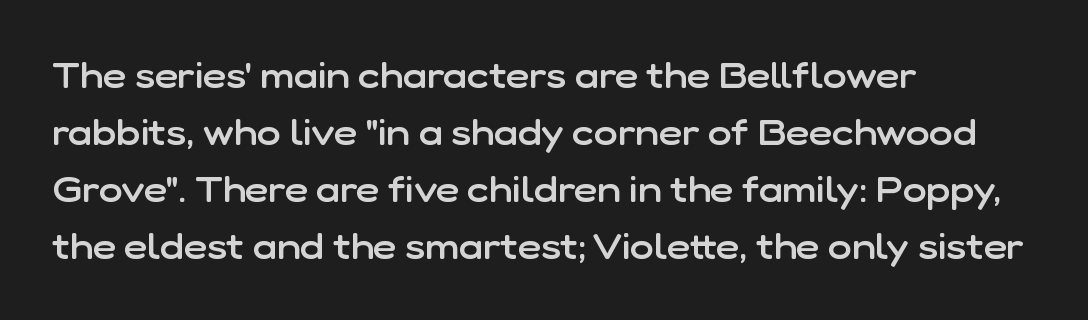
The image shows 36 px semibold sans-serif type, upright; set left-aligned, normal line spacing (1.58x), normal letter spacing, not underlined; low stroke contrast and a medium x-height.
